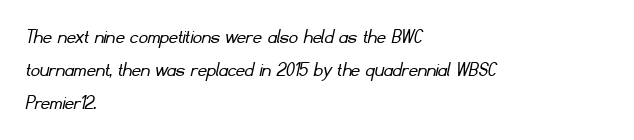
The space directly below the letters is spotless. Horizontal alignment here is leftward, the default for most running prose. This sample keeps an unexceptional amount of space between lines. Compared with typical body copy, the letter spacing here is the same. No extra ink here — the face is not bold.
